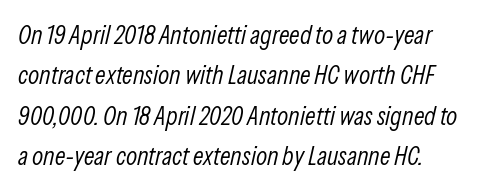
Q: Is the text bold? A: No.
Q: Is the text italic (slanted)? A: Yes, it leans right by about 13 degrees.
Q: Is the text underlined? A: No.
Q: Is the spacing between letters normal or unusually wide? A: Normal.
Q: Is the spacing between lines tight, normal or loose? A: Normal.
